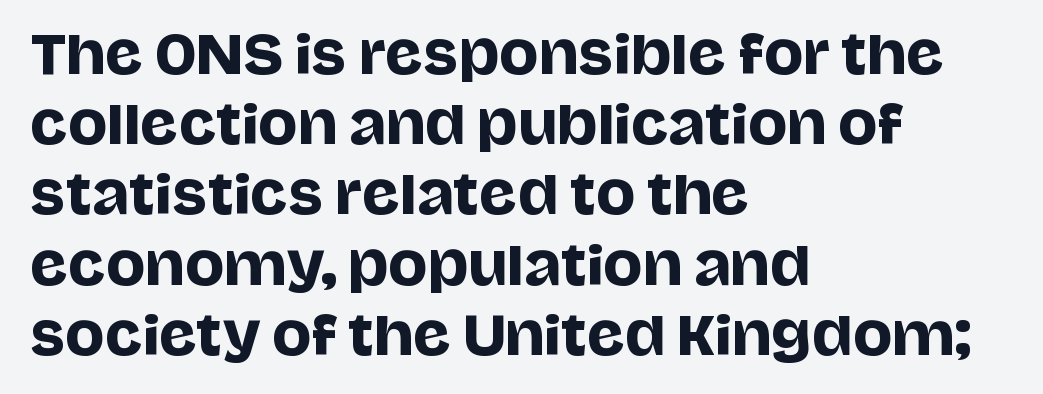
The image shows 52 px sans-serif type, upright; set left-aligned, normal line spacing (1.35x), normal letter spacing, not underlined; low stroke contrast and a large x-height.
